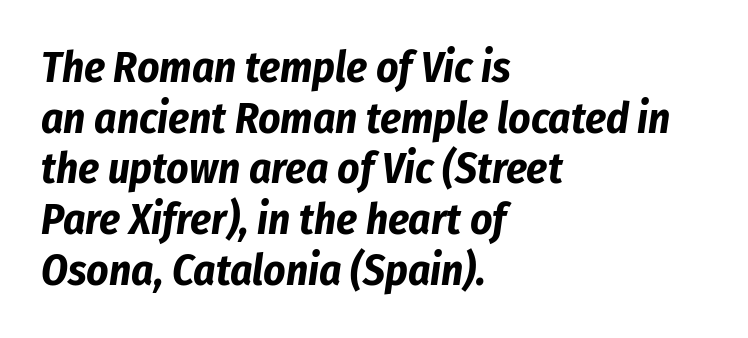
If you drew a ruler down the left edge, every line would touch it. The gap between lines stays unmarked. Looks like regular typesetting: each glyph gets only the width it needs. A full-strength bold gives these letters their thick strokes. The face used here has a pronounced slope to its letters.
